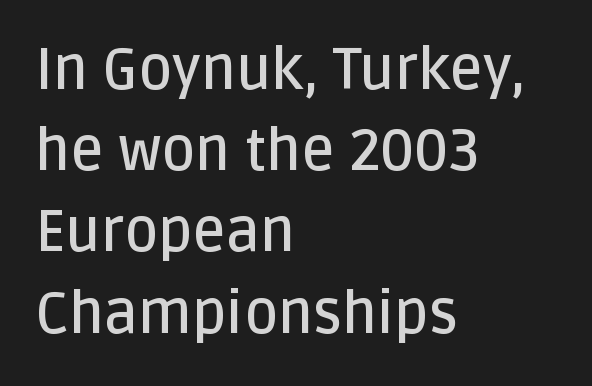
Bare-footed words on every line. The glyphs have the mass of a demibold cut, below bold. Honestly, the letter spacing is just normal — you wouldn't notice it. The letters advance in unequal steps, a hallmark of proportional type. Style check: upright.
